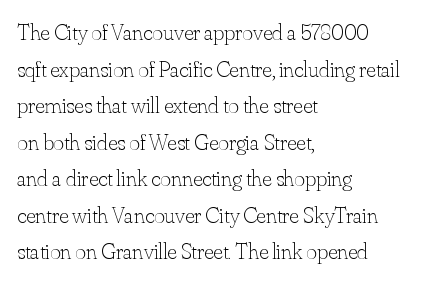
{"italic": "no", "bold": "no", "underline": "no", "align": "left", "line_spacing": "normal", "line_spacing_ratio": 1.59, "letter_spacing": "normal", "letter_spacing_em": 0.0, "glyph_px": 23}
